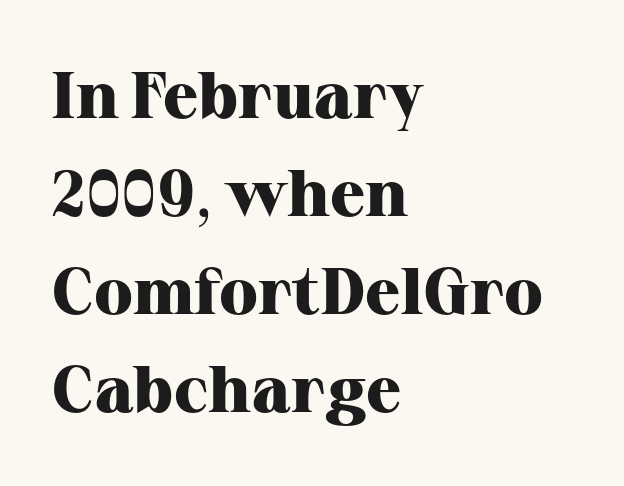
Q: Is the text bold? A: Yes.
Q: Is the text italic (slanted)? A: No, it is upright.
Q: Is the typeface a serif or a sans-serif typeface? A: Serif.
Q: Is the text underlined? A: No.
Q: How is the paragraph aligned? A: Left-aligned.
Q: Is the spacing between letters normal or unusually wide? A: Normal.
Q: Is the spacing between lines tight, normal or loose? A: Normal.
Q: Width (condensed, normal, or wide)? A: Normal.
Q: Stroke contrast? A: High.
Q: x-height? A: Medium.
Q: Monospaced? A: No.
